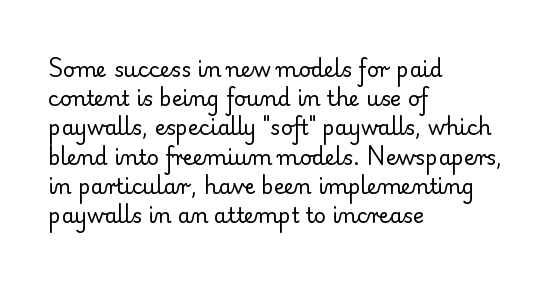
The image shows 21 px text type, upright; set left-aligned, normal line spacing (1.39x), normal letter spacing, not underlined.
